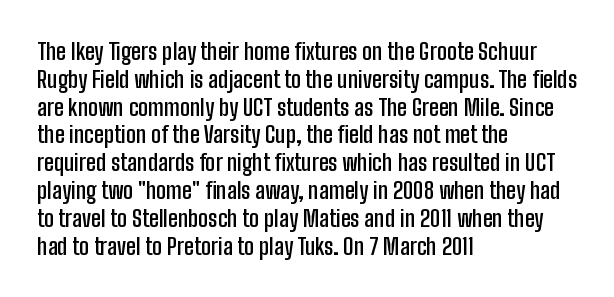
Q: Is the text bold? A: Semi-bold.
Q: Is the text italic (slanted)? A: No, it is upright.
Q: Is the text underlined? A: No.
Q: How is the paragraph aligned? A: Left-aligned.
Q: Is the spacing between letters normal or unusually wide? A: Normal.
